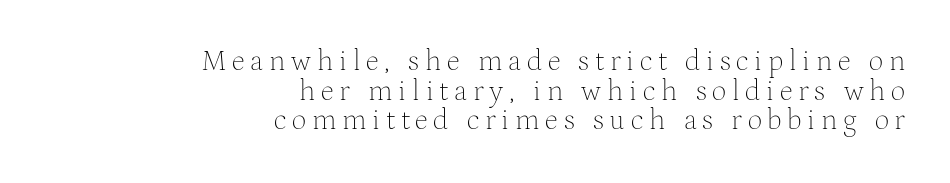
Q: Is the text bold? A: No.
Q: Is the text italic (slanted)? A: No, it is upright.
Q: Is the typeface a serif or a sans-serif typeface? A: Serif.
Q: Is the text underlined? A: No.
Q: How is the paragraph aligned? A: Right-aligned.
Q: Is the spacing between letters normal or unusually wide? A: Unusually wide.
Q: Is the spacing between lines tight, normal or loose? A: Tight.
Q: Width (condensed, normal, or wide)? A: Normal.
Q: Stroke contrast? A: Medium.
Q: x-height? A: Medium.
Q: Monospaced? A: No.
